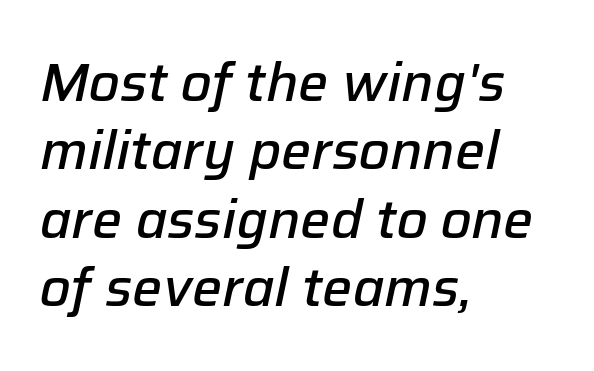
Words float on clear page, feet unadorned. Students, this is semibold: more ink than regular, less than bold. The lines are quadded left. The leading is moderate, giving the passage an even texture. Looks like regular typesetting: each glyph gets only the width it needs. The face used here has a pronounced slope to its letters.
